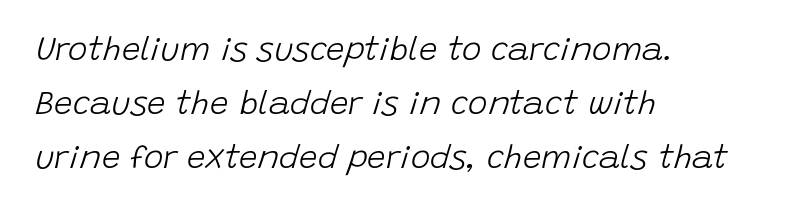
The image shows 33 px light type, italic (leaning right); set left-aligned, normal line spacing (1.63x), normal letter spacing, not underlined; low stroke contrast and a large x-height.
